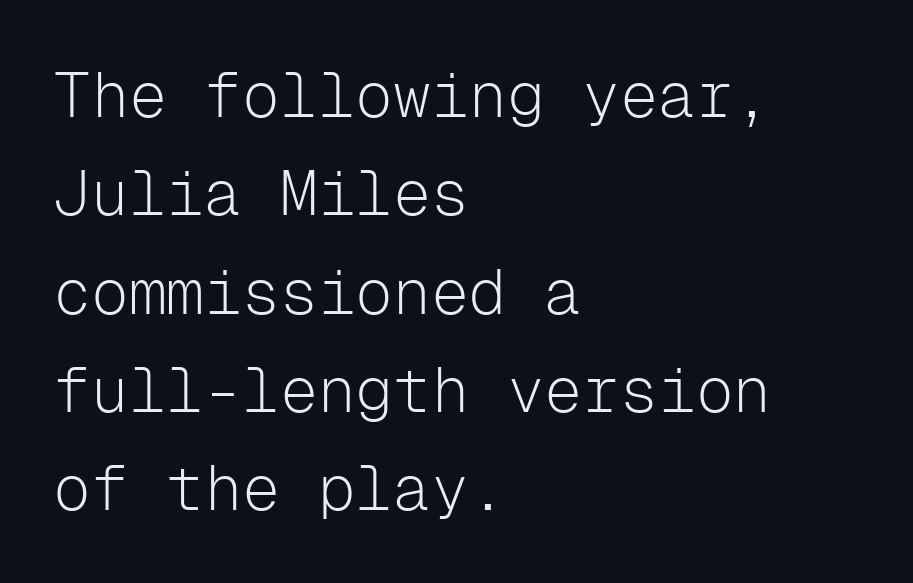
{"serif": "no", "italic": "no", "bold": "no", "weight": "light", "width": "normal", "stroke_contrast": "low", "x_height": "medium", "monospaced": "yes", "underline": "no", "align": "left", "line_spacing": "normal", "line_spacing_ratio": 1.56, "letter_spacing": "normal", "letter_spacing_em": 0.0, "glyph_px": 63}
